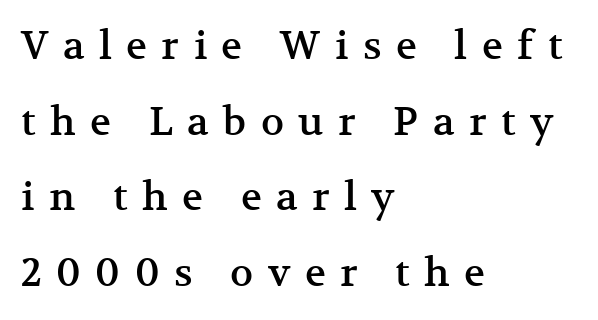
{"serif": "yes", "italic": "no", "width": "normal", "stroke_contrast": "medium", "x_height": "medium", "monospaced": "no", "underline": "no", "align": "left", "line_spacing": "loose", "line_spacing_ratio": 1.94, "letter_spacing": "wide", "letter_spacing_em": 0.37, "glyph_px": 39}
